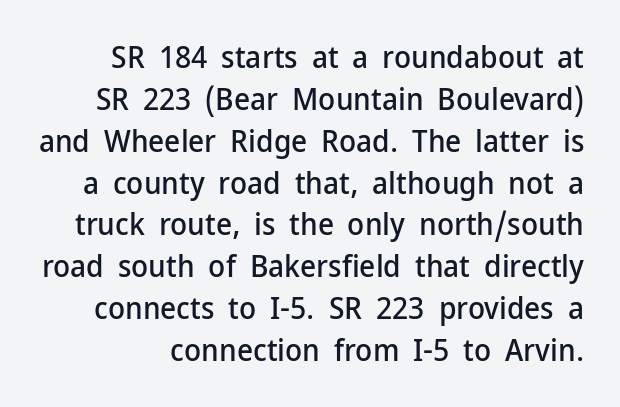
Q: Is the text italic (slanted)? A: No, it is upright.
Q: Is the typeface a serif or a sans-serif typeface? A: Sans-serif.
Q: Is the text underlined? A: No.
Q: Is the spacing between letters normal or unusually wide? A: Normal.
Q: Is the spacing between lines tight, normal or loose? A: Normal.
Q: Width (condensed, normal, or wide)? A: Normal.
Q: Stroke contrast? A: Low.
Q: x-height? A: Medium.
Q: Monospaced? A: No.
